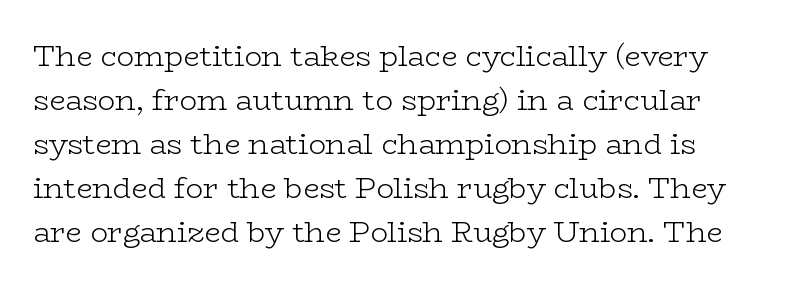
Italic? Not at all — the glyphs are vertical. The rendering keeps characters at their native spacing. Is this a sans? No — the strokes have serifs. The gap between lines stays unmarked. How would I describe the line gaps? Plain and ordinary.
